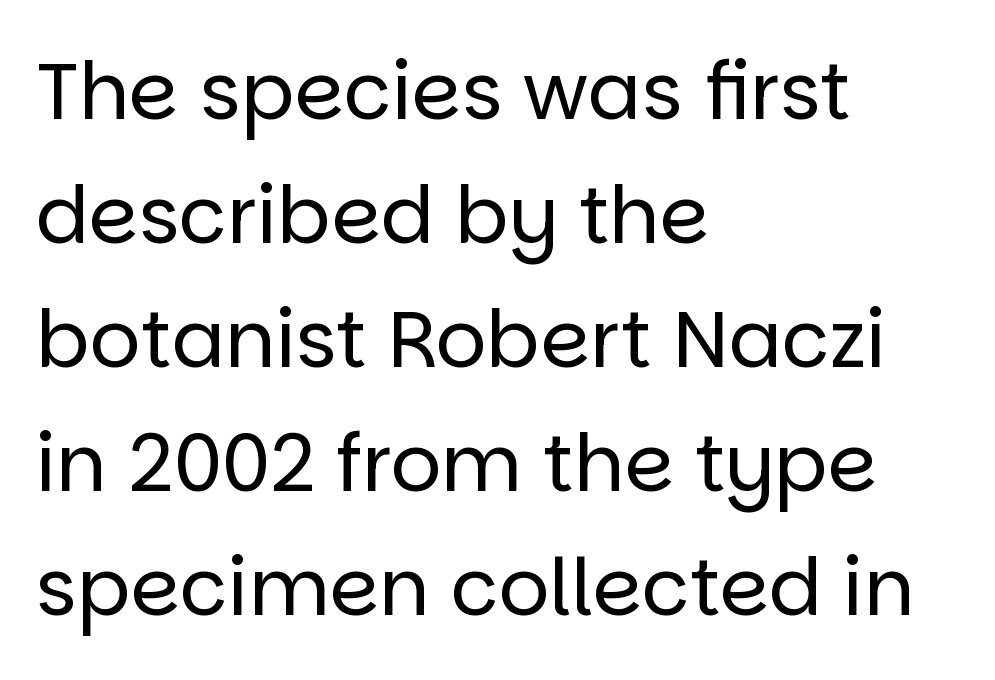
The letters sit at their default tracking, neither squeezed nor spread. Is this a sans? Yes — the strokes have no serifs. When letters stand straight like this, we call the style roman or upright. Caption: face not bold, strokes unweighted. A student would call this left alignment; a typographer would say flush left, rag right.
